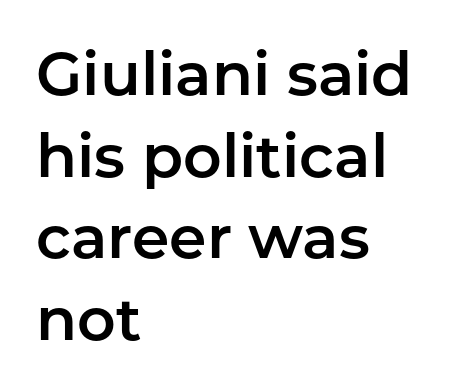
The image shows 60 px sans-serif type, upright; set left-aligned, normal line spacing (1.36x), normal letter spacing, not underlined; low stroke contrast and a medium x-height.
